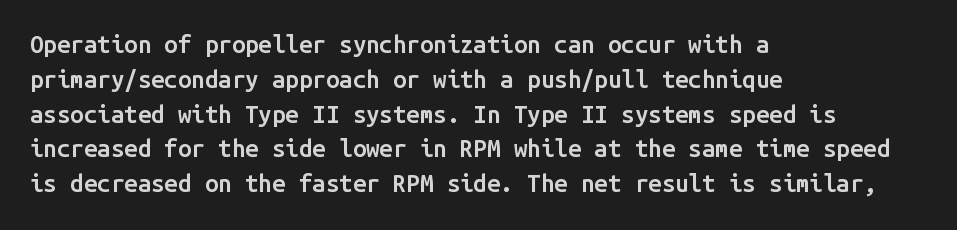
{"italic": "no", "bold": "semi", "underline": "no", "align": "left", "line_spacing": "normal", "line_spacing_ratio": 1.45, "letter_spacing": "normal", "letter_spacing_em": 0.0, "glyph_px": 24}
